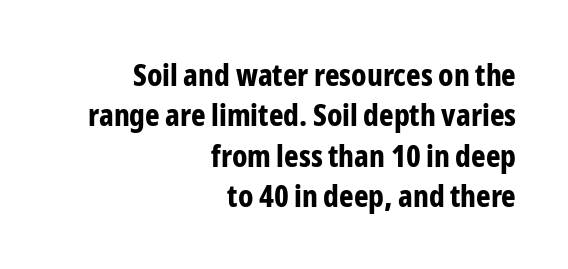
{"serif": "no", "italic": "no", "bold": "yes", "weight": "bold", "width": "condensed", "stroke_contrast": "low", "x_height": "medium", "monospaced": "no", "underline": "no", "align": "right", "line_spacing": "normal", "line_spacing_ratio": 1.3, "letter_spacing": "normal", "letter_spacing_em": 0.0, "glyph_px": 31}
